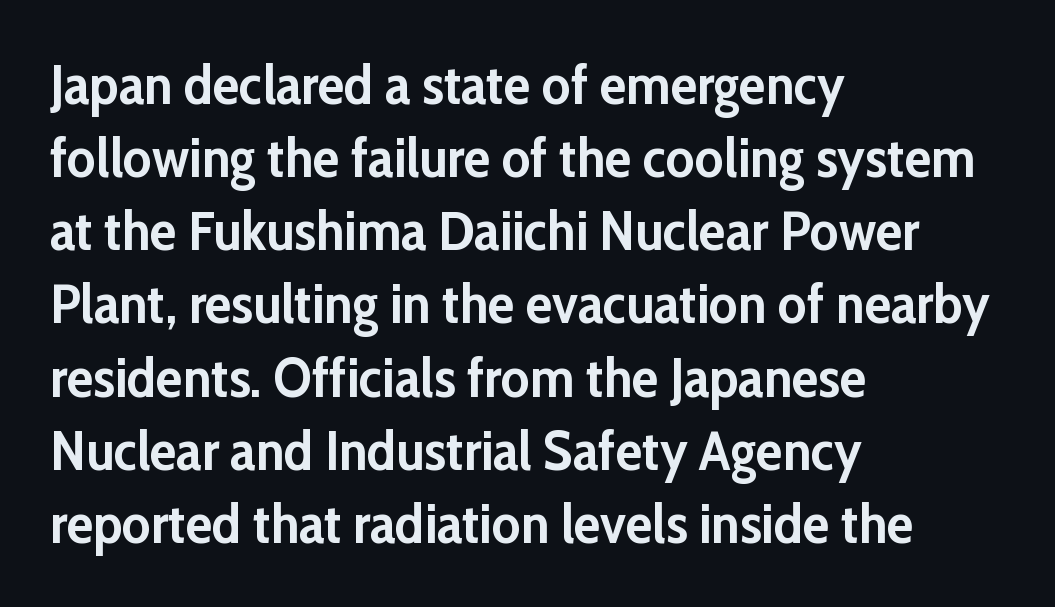
Q: Is the text bold? A: Yes.
Q: Is the text italic (slanted)? A: No, it is upright.
Q: Is the typeface a serif or a sans-serif typeface? A: Sans-serif.
Q: Is the text underlined? A: No.
Q: How is the paragraph aligned? A: Left-aligned.
Q: Is the spacing between letters normal or unusually wide? A: Normal.
Q: Is the spacing between lines tight, normal or loose? A: Normal.
Q: Width (condensed, normal, or wide)? A: Normal.
Q: Stroke contrast? A: Low.
Q: x-height? A: Medium.
Q: Monospaced? A: No.
